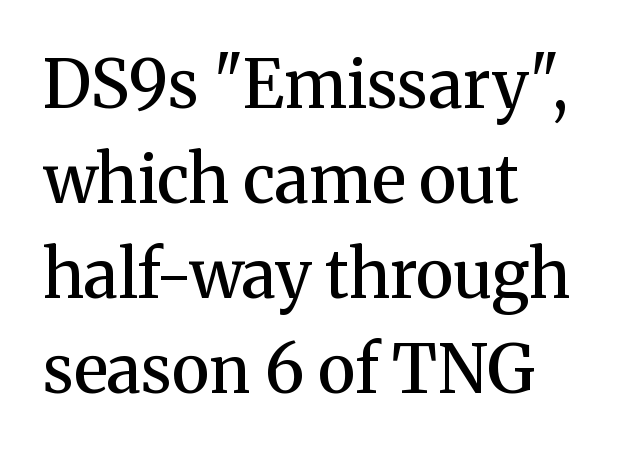
Q: Is the text bold? A: Semi-bold.
Q: Is the text italic (slanted)? A: No, it is upright.
Q: Is the typeface a serif or a sans-serif typeface? A: Serif.
Q: Is the text underlined? A: No.
Q: How is the paragraph aligned? A: Left-aligned.
Q: Is the spacing between letters normal or unusually wide? A: Normal.
Q: Is the spacing between lines tight, normal or loose? A: Normal.
Q: Width (condensed, normal, or wide)? A: Normal.
Q: Stroke contrast? A: Medium.
Q: x-height? A: Medium.
Q: Monospaced? A: No.
